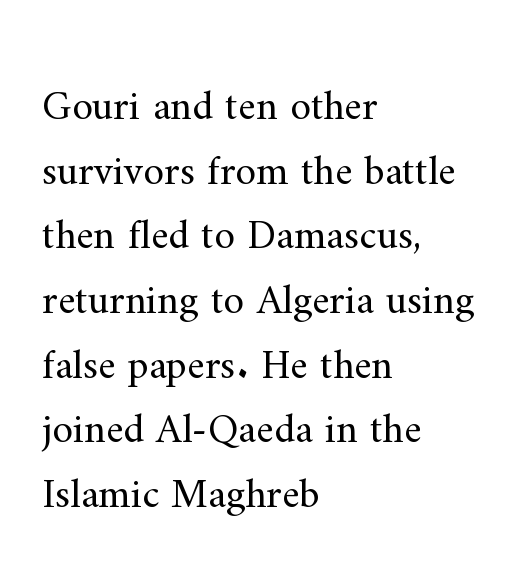
{"serif": "yes", "italic": "no", "bold": "no", "weight": "regular", "width": "normal", "stroke_contrast": "medium", "x_height": "small", "monospaced": "no", "underline": "no", "align": "left", "line_spacing": "normal", "line_spacing_ratio": 1.54, "letter_spacing": "normal", "letter_spacing_em": 0.0, "glyph_px": 42}
